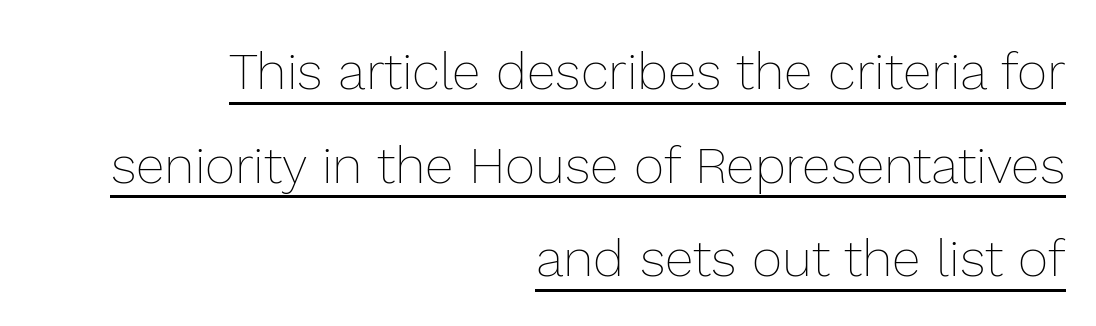
Q: Is the text bold? A: No.
Q: Is the text italic (slanted)? A: No, it is upright.
Q: Is the text underlined? A: Yes.
Q: How is the paragraph aligned? A: Right-aligned.
Q: Is the spacing between letters normal or unusually wide? A: Normal.
Q: Width (condensed, normal, or wide)? A: Normal.
Q: x-height? A: Medium.
Q: Monospaced? A: No.
